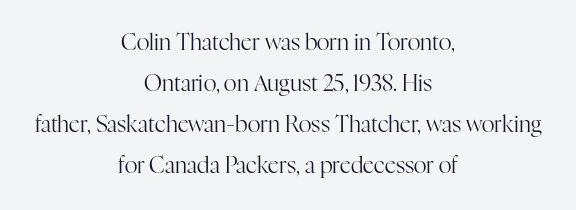
The image shows 22 px text type, upright; set centered, line spacing 1.86x, normal letter spacing, not underlined.
